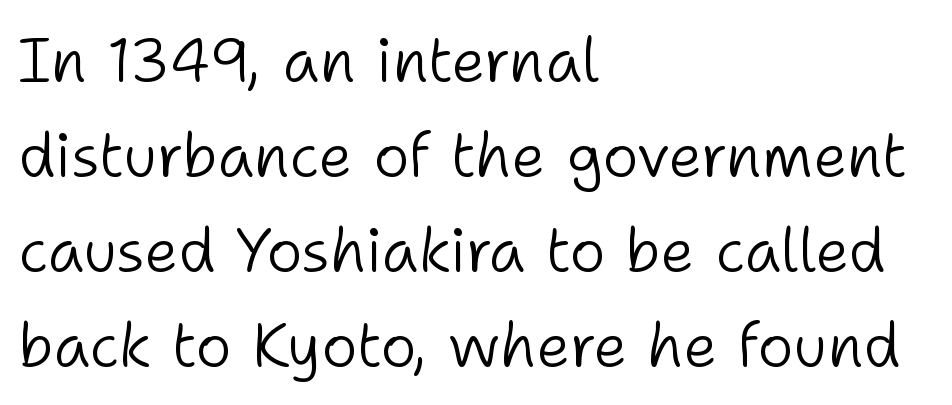
Q: Is the text bold? A: No.
Q: Is the text italic (slanted)? A: No, it is upright.
Q: Is the typeface a serif or a sans-serif typeface? A: Sans-serif.
Q: Is the text underlined? A: No.
Q: How is the paragraph aligned? A: Left-aligned.
Q: Is the spacing between letters normal or unusually wide? A: Normal.
Q: Is the spacing between lines tight, normal or loose? A: Normal.
Q: Width (condensed, normal, or wide)? A: Normal.
Q: Stroke contrast? A: Low.
Q: x-height? A: Medium.
Q: Monospaced? A: No.
